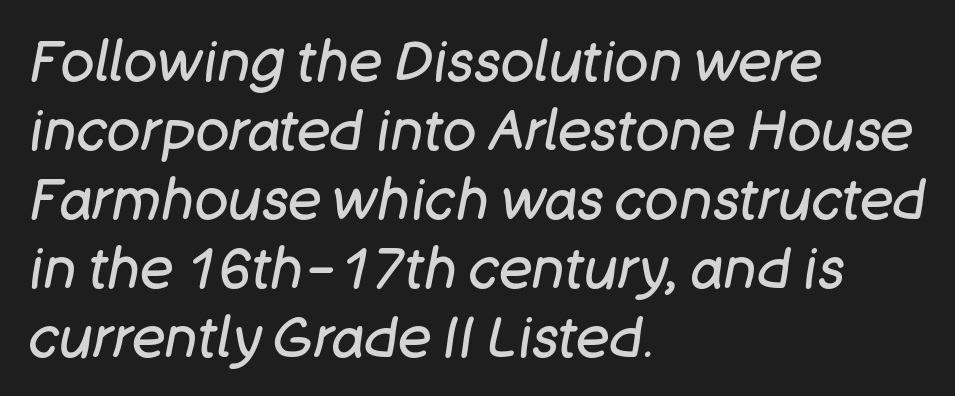
Q: Is the text bold? A: No.
Q: Is the text italic (slanted)? A: Yes, it leans right by about 11 degrees.
Q: Is the text underlined? A: No.
Q: How is the paragraph aligned? A: Left-aligned.
Q: Is the spacing between letters normal or unusually wide? A: Normal.
Q: Width (condensed, normal, or wide)? A: Normal.
Q: Stroke contrast? A: Low.
Q: x-height? A: Large.
Q: Monospaced? A: No.
